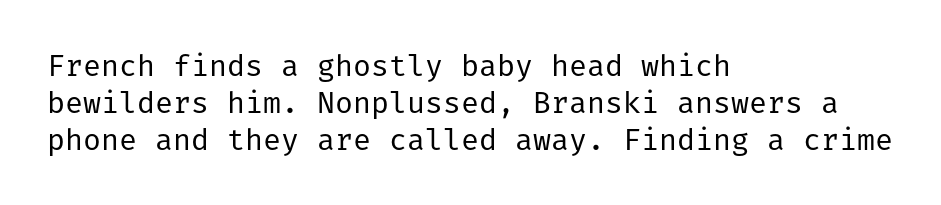
{"serif": "no", "italic": "no", "bold": "no", "weight": "regular", "width": "normal", "stroke_contrast": "low", "x_height": "medium", "underline": "no", "align": "left", "line_spacing_ratio": 1.23, "letter_spacing": "normal", "letter_spacing_em": 0.0, "glyph_px": 30}
